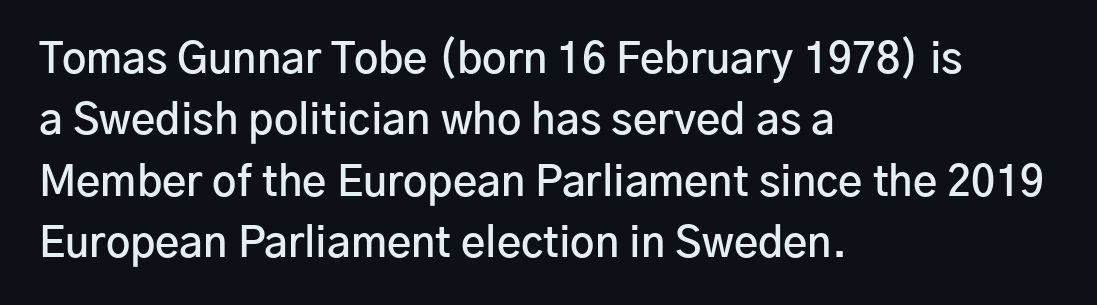
The face used here is rendered with its standard letterfit. No italicization has been applied; the sample stays upright. Each row of text sits above clean, open space. Every row of glyphs begins at an identical x-position on the left.
